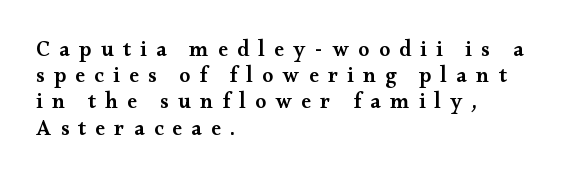
Q: Is the text bold? A: Semi-bold.
Q: Is the text italic (slanted)? A: No, it is upright.
Q: Is the text underlined? A: No.
Q: How is the paragraph aligned? A: Left-aligned.
Q: Is the spacing between letters normal or unusually wide? A: Unusually wide.
